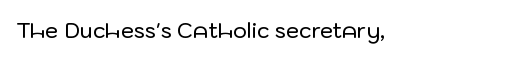
The image shows 21 px text type, upright; set normal letter spacing, not underlined.
